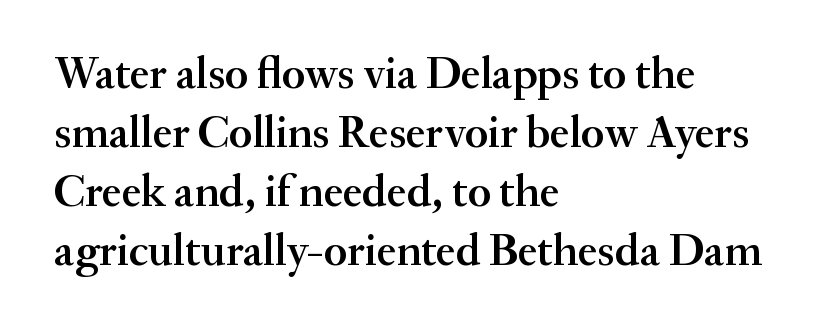
The image shows 45 px semibold serif type, upright; set left-aligned, normal line spacing (1.31x), normal letter spacing, not underlined; medium stroke contrast and a small x-height.
